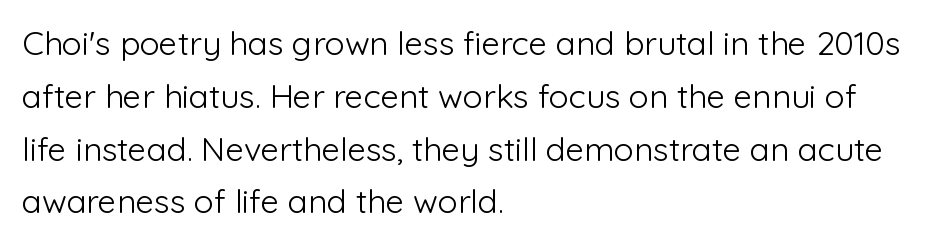
{"serif": "no", "italic": "no", "bold": "no", "weight": "light", "width": "normal", "stroke_contrast": "low", "x_height": "medium", "monospaced": "no", "underline": "no", "align": "left", "line_spacing": "normal", "line_spacing_ratio": 1.6, "letter_spacing": "normal", "letter_spacing_em": 0.0, "glyph_px": 33}
